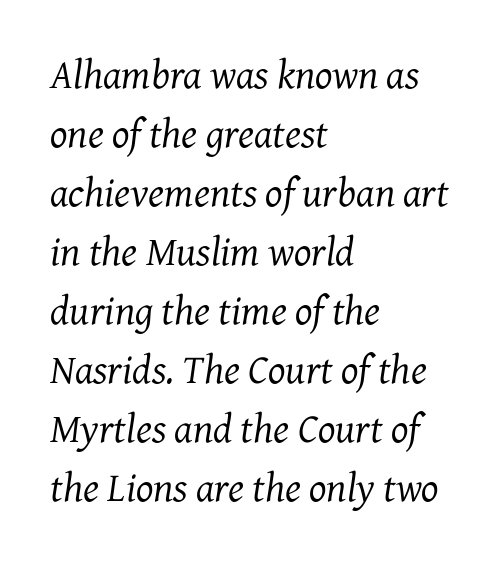
Q: Is the text bold? A: No.
Q: Is the text italic (slanted)? A: Yes, it leans right by about 7 degrees.
Q: Is the typeface a serif or a sans-serif typeface? A: Serif.
Q: Is the text underlined? A: No.
Q: How is the paragraph aligned? A: Left-aligned.
Q: Is the spacing between letters normal or unusually wide? A: Normal.
Q: Is the spacing between lines tight, normal or loose? A: Normal.
Q: Width (condensed, normal, or wide)? A: Normal.
Q: Stroke contrast? A: Medium.
Q: x-height? A: Medium.
Q: Monospaced? A: No.
